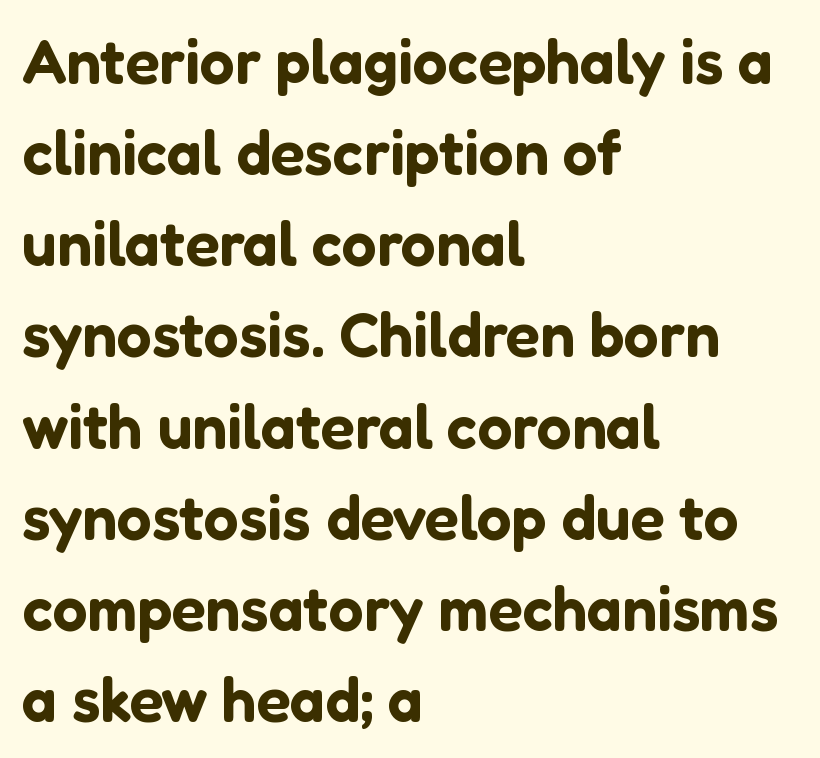
Q: Is the text italic (slanted)? A: No, it is upright.
Q: Is the typeface a serif or a sans-serif typeface? A: Sans-serif.
Q: Is the text underlined? A: No.
Q: How is the paragraph aligned? A: Left-aligned.
Q: Is the spacing between letters normal or unusually wide? A: Normal.
Q: Is the spacing between lines tight, normal or loose? A: Normal.
Q: Width (condensed, normal, or wide)? A: Normal.
Q: Stroke contrast? A: Low.
Q: x-height? A: Medium.
Q: Monospaced? A: No.
